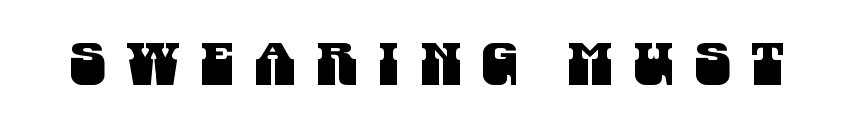
Observe the absence of serifs on each vertical stroke in this sample. Caption: expanded tracking, letters set apart. Is this a fixed-width face? No — the glyphs have proportional, varying widths. Honestly, there is no underline to notice here at all.
